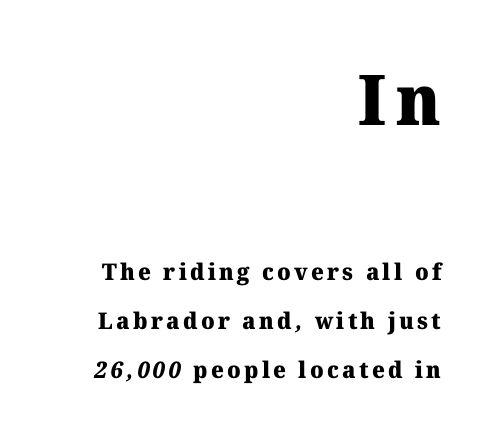
The image shows 70 px heavy serif type; set right-aligned, loose line spacing (2.13x), not underlined; the first (top) block is 3.04x larger; medium stroke contrast and a medium x-height.
